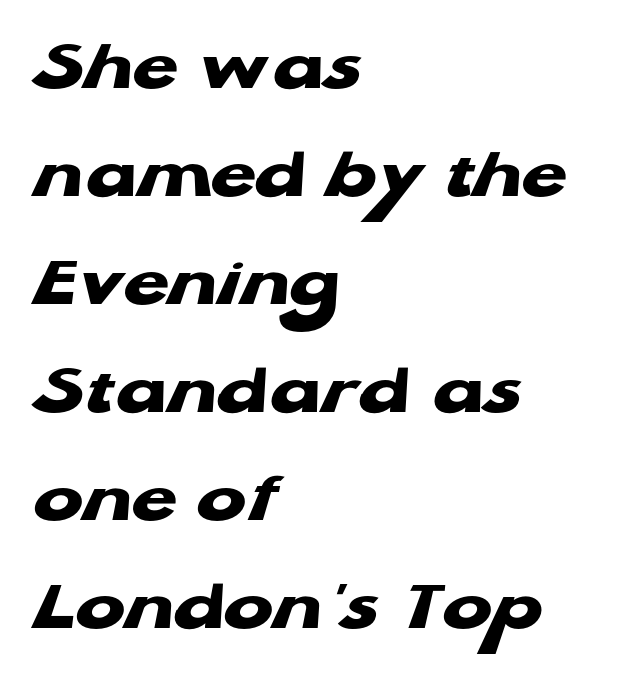
Leftover space on each line is placed entirely after the last word. Character widths vary here, with narrow letters taking less room than wide ones. Rule under the text: the space is simply empty. Weight check: bold — yes, fully.
